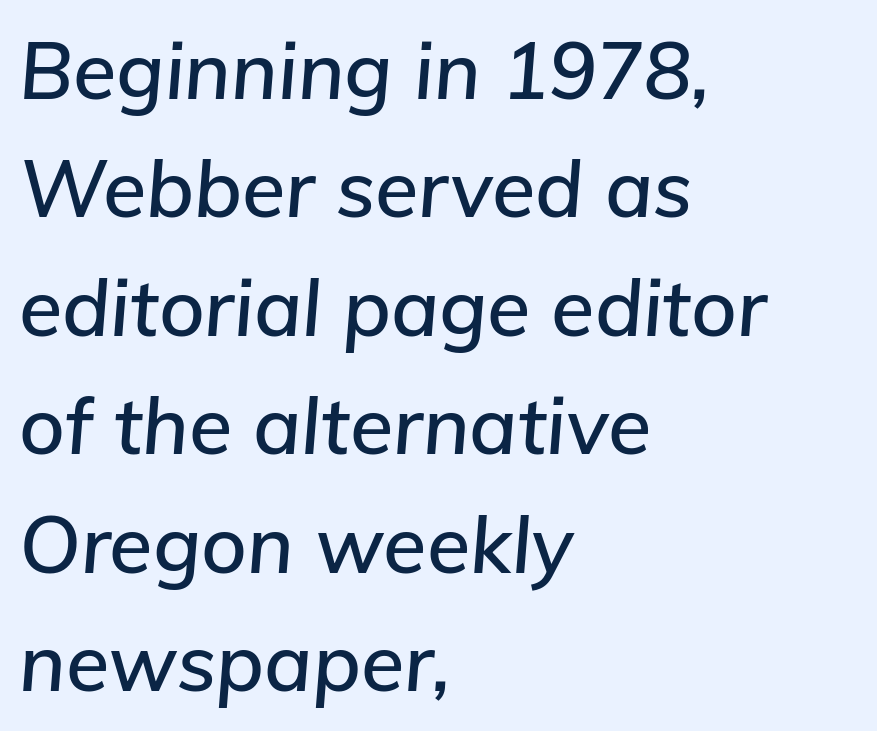
{"italic": "yes", "lean": "right", "slant_degrees": 5, "width": "normal", "stroke_contrast": "low", "x_height": "medium", "monospaced": "no", "underline": "no", "align": "left", "line_spacing": "normal", "line_spacing_ratio": 1.5, "letter_spacing": "normal", "letter_spacing_em": 0.0, "glyph_px": 79}
